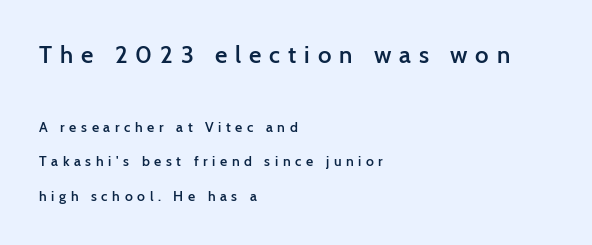
The text block is weighted toward the left margin, trailing off unevenly rightward. Look at the tracking — it's clearly loosened, letters drifting apart. This is moderately heavy type, rendered in semibold. This is roman type, the default non-slanted kind.
